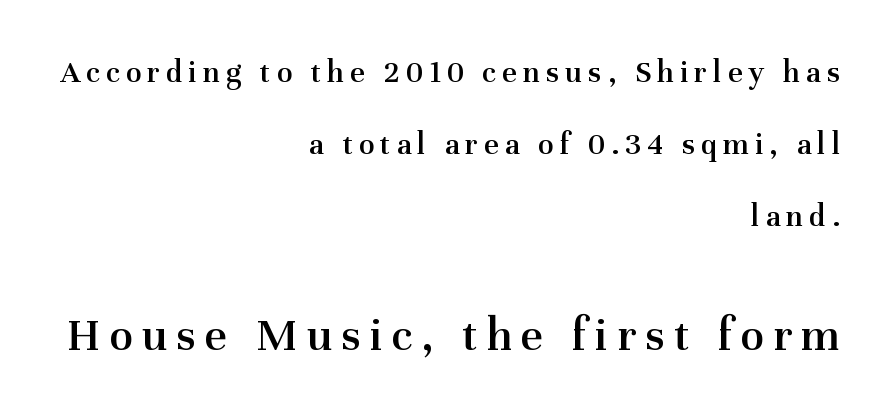
{"serif": "yes", "italic": "no", "bold": "semi", "weight": "semibold", "width": "normal", "stroke_contrast": "medium", "x_height": "medium", "monospaced": "no", "underline": "no", "align": "right", "line_spacing": "loose", "line_spacing_ratio": 2.25, "larger_block": "second", "size_ratio": 1.5, "glyph_px": 48}
